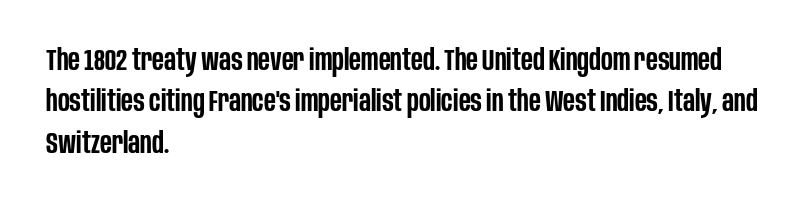
{"serif": "no", "italic": "no", "bold": "semi", "weight": "semibold", "width": "condensed", "stroke_contrast": "low", "x_height": "large", "monospaced": "no", "underline": "no", "align": "left", "line_spacing": "normal", "line_spacing_ratio": 1.38, "letter_spacing": "normal", "letter_spacing_em": 0.0, "glyph_px": 30}
